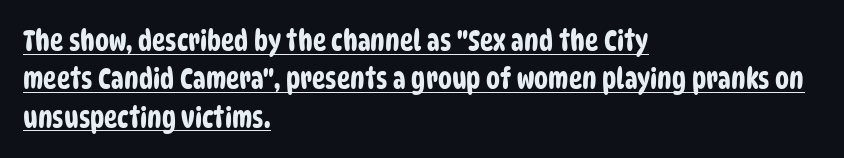
The image shows 28 px condensed sans-serif type; set left-aligned, normal line spacing (1.37x), normal letter spacing, underlined; low stroke contrast and a large x-height.
